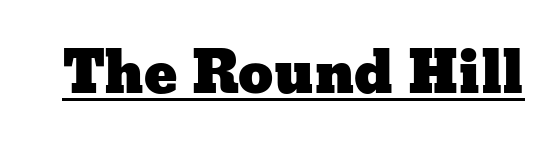
Q: Is the text italic (slanted)? A: No, it is upright.
Q: Is the text underlined? A: Yes.
Q: Is the spacing between letters normal or unusually wide? A: Normal.
Q: Width (condensed, normal, or wide)? A: Wide.
Q: Stroke contrast? A: Low.
Q: x-height? A: Medium.
Q: Monospaced? A: No.
